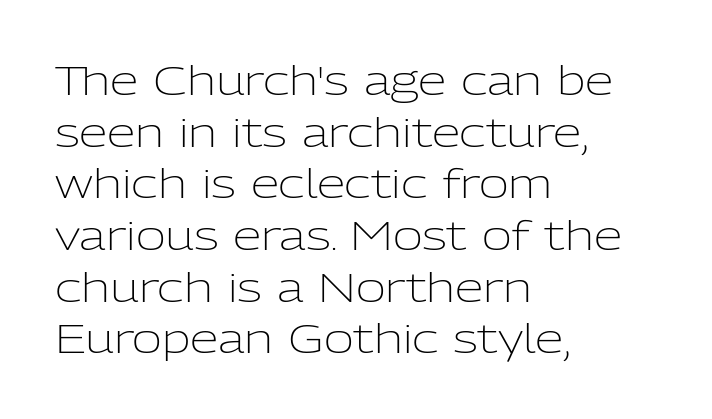
{"serif": "no", "italic": "no", "bold": "no", "weight": "light", "width": "normal", "stroke_contrast": "low", "x_height": "medium", "monospaced": "no", "underline": "no", "align": "left", "line_spacing": "normal", "line_spacing_ratio": 1.26, "letter_spacing": "normal", "letter_spacing_em": 0.0, "glyph_px": 41}
